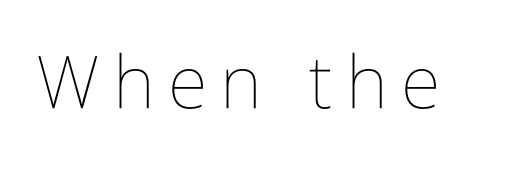
Only glyphs here, with clear space below each row. This is not heavy type; no bold has been used. Varying glyph widths throughout — classic text-font behaviour. The typography opts for an upright posture over an oblique one.
